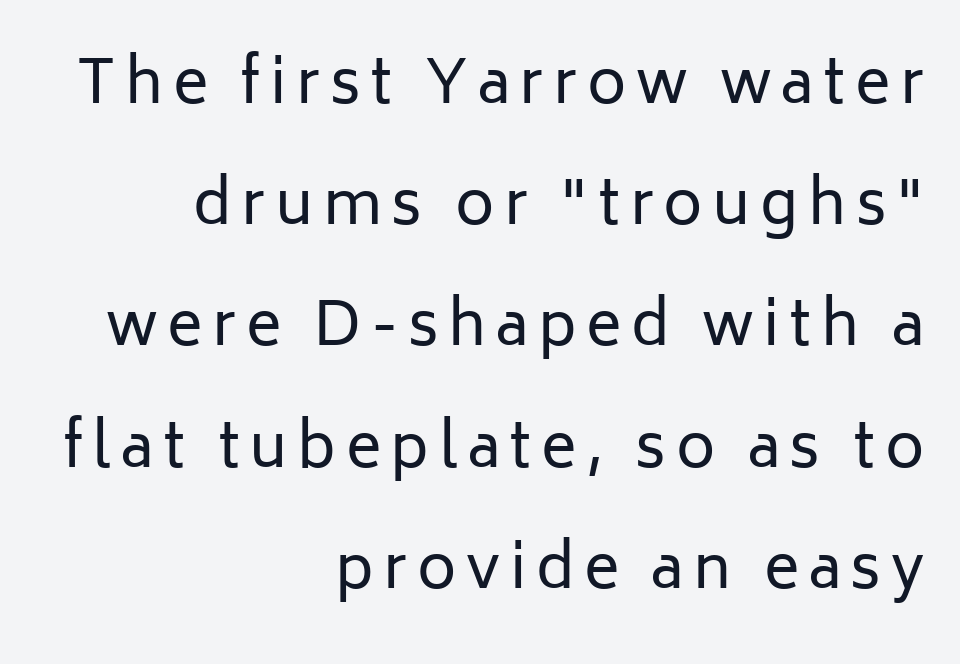
This is the regular roman posture of the typeface. Whoever set this chose breathing room over compactness in the vertical rhythm. A student would call this right alignment; a typographer would say flush right, rag left. These lines are rendered in a variable-pitch font. Clear beneath every line of the passage. What kind of face is this? One without serifs — a sans.
